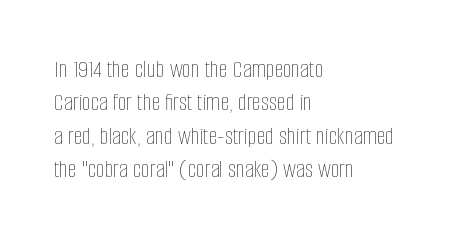
{"italic": "no", "bold": "no", "underline": "no", "align": "left", "line_spacing": "normal", "line_spacing_ratio": 1.34, "letter_spacing": "normal", "letter_spacing_em": 0.0, "glyph_px": 25}
